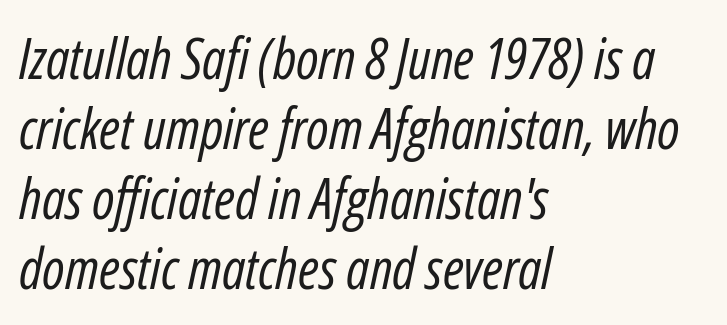
Q: Is the text bold? A: No.
Q: Is the text italic (slanted)? A: Yes, it leans right by about 12 degrees.
Q: Is the text underlined? A: No.
Q: How is the paragraph aligned? A: Left-aligned.
Q: Is the spacing between letters normal or unusually wide? A: Normal.
Q: Is the spacing between lines tight, normal or loose? A: Normal.
Q: Width (condensed, normal, or wide)? A: Condensed.
Q: Stroke contrast? A: Low.
Q: x-height? A: Medium.
Q: Monospaced? A: No.
